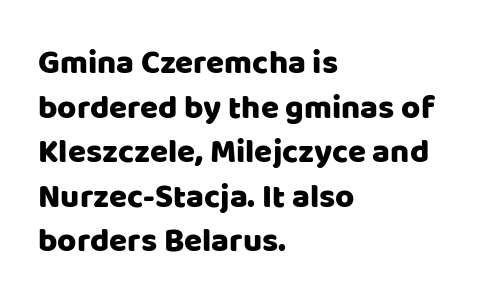
The image shows 33 px sans-serif type, upright; set left-aligned, normal line spacing (1.35x), normal letter spacing, not underlined; low stroke contrast and a large x-height.
